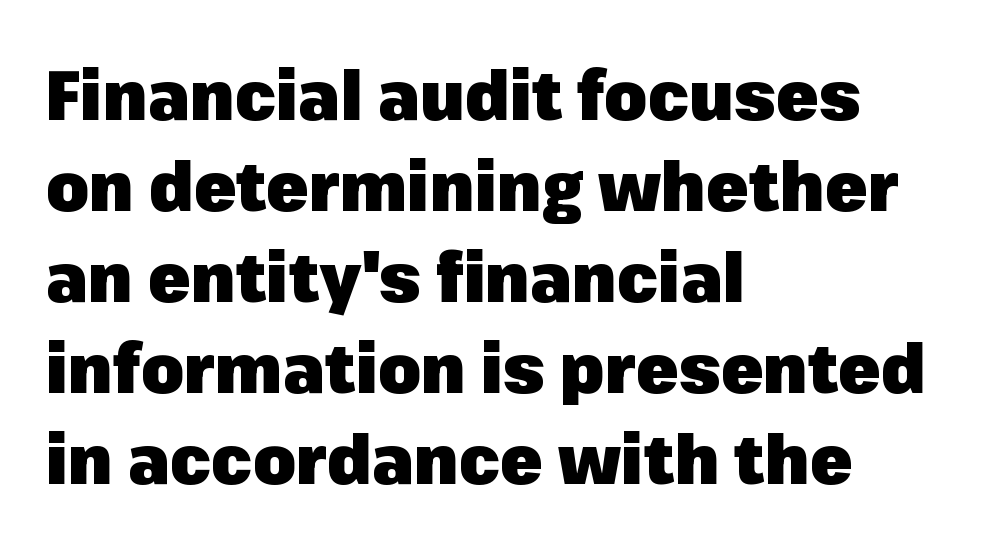
{"serif": "no", "italic": "no", "bold": "yes", "weight": "heavy", "width": "normal", "stroke_contrast": "low", "x_height": "medium", "monospaced": "no", "underline": "no", "align": "left", "line_spacing": "normal", "line_spacing_ratio": 1.32, "letter_spacing": "normal", "letter_spacing_em": 0.0, "glyph_px": 69}
